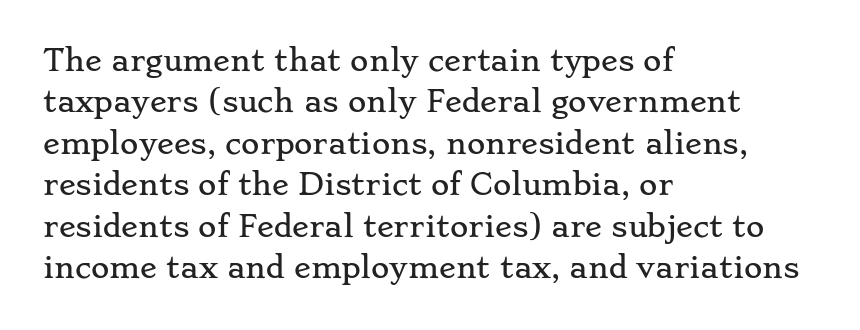
Q: Is the text italic (slanted)? A: No, it is upright.
Q: Is the typeface a serif or a sans-serif typeface? A: Serif.
Q: Is the text underlined? A: No.
Q: How is the paragraph aligned? A: Left-aligned.
Q: Is the spacing between letters normal or unusually wide? A: Normal.
Q: Is the spacing between lines tight, normal or loose? A: Normal.
Q: Width (condensed, normal, or wide)? A: Wide.
Q: Stroke contrast? A: Low.
Q: x-height? A: Small.
Q: Monospaced? A: No.
